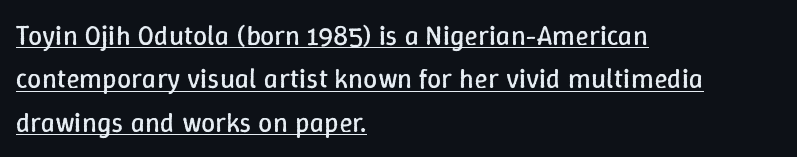
Compared with typical paragraphs, the rows here are spaced about the same. Here the glyphs are tracked normally, forming tight word shapes. Weight: regular or lighter. Each line of the rendering has a horizontal stroke beneath the glyphs.
